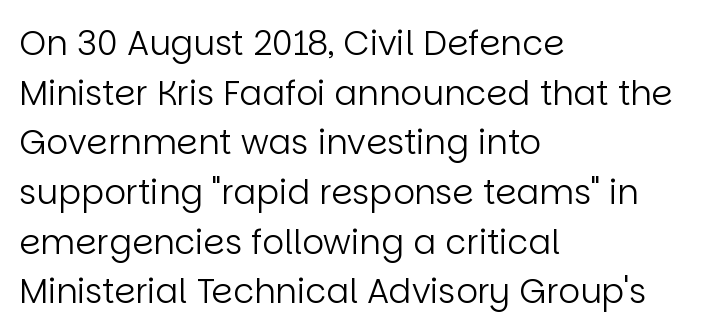
Q: Is the text bold? A: No.
Q: Is the text italic (slanted)? A: No, it is upright.
Q: Is the typeface a serif or a sans-serif typeface? A: Sans-serif.
Q: Is the text underlined? A: No.
Q: How is the paragraph aligned? A: Left-aligned.
Q: Is the spacing between letters normal or unusually wide? A: Normal.
Q: Is the spacing between lines tight, normal or loose? A: Normal.
Q: Width (condensed, normal, or wide)? A: Normal.
Q: Stroke contrast? A: Low.
Q: x-height? A: Large.
Q: Monospaced? A: No.
